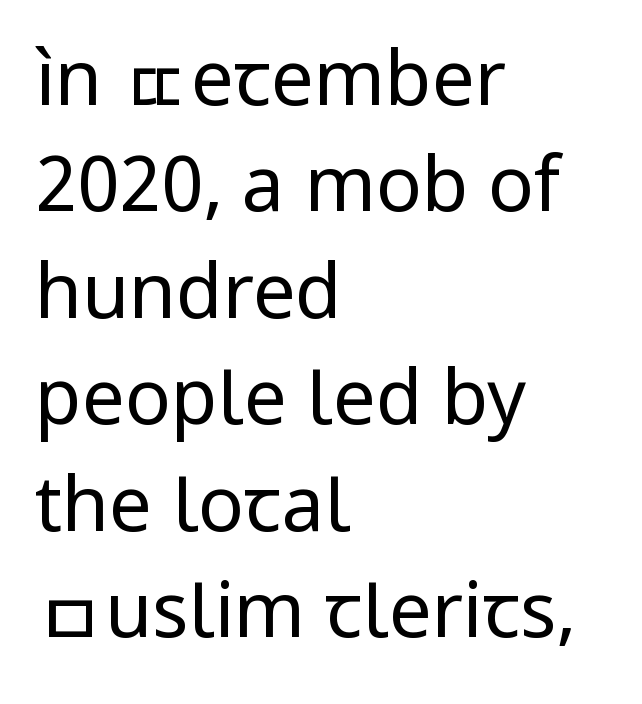
Here the designer chose a conventional face with non-uniform glyph widths. The string is rendered with underlining switched off. Is the block centered? No — it sits flush against the left margin. This is sans-serif lettering, the kind often seen on screens and signage. The typography opts for an upright posture over an oblique one. The weight would be labelled regular, book, light, or lighter still.
